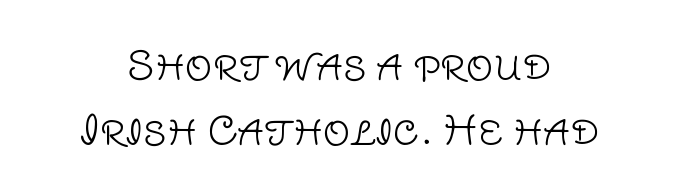
Spacing between characters is what you'd get straight out of the box. Whoever set this chose a conventional vertical rhythm. The face used here is proportionally spaced, like ordinary book or web type. This rendering employs a face without finishing strokes, i.e., a sans-serif.
